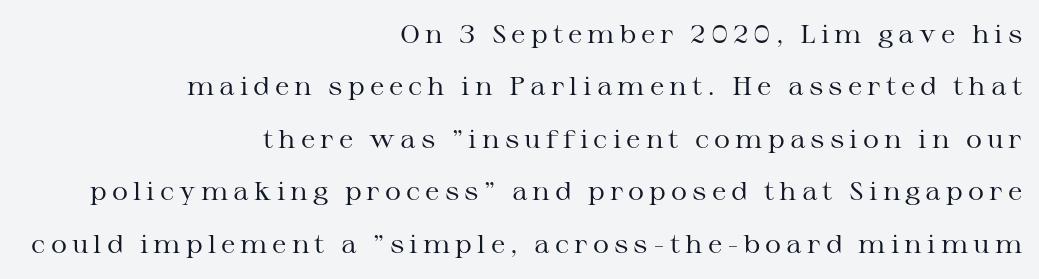
Q: Is the text bold? A: No.
Q: Is the text italic (slanted)? A: No, it is upright.
Q: Is the text underlined? A: No.
Q: How is the paragraph aligned? A: Right-aligned.
Q: Is the spacing between letters normal or unusually wide? A: Unusually wide.
Q: Is the spacing between lines tight, normal or loose? A: Loose.
